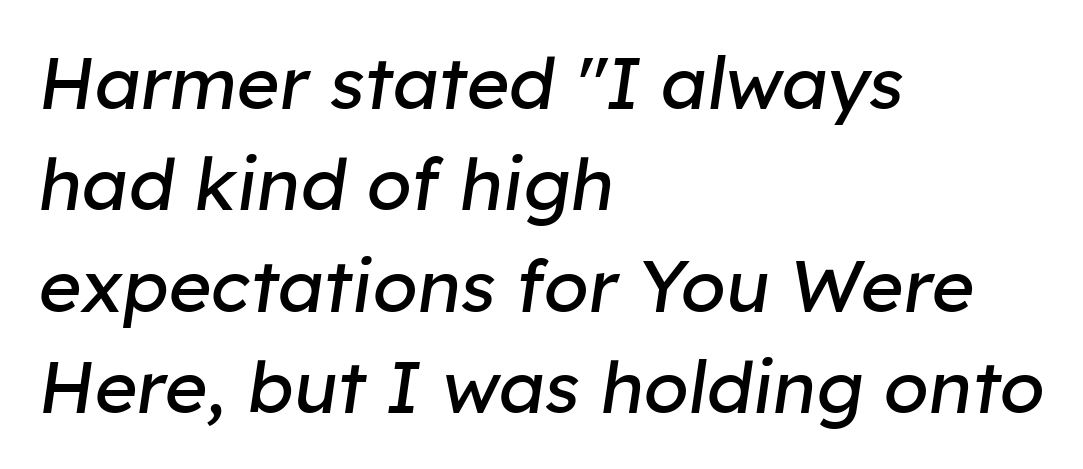
{"italic": "yes", "lean": "right", "slant_degrees": 8, "bold": "no", "weight": "regular", "width": "normal", "stroke_contrast": "low", "x_height": "medium", "monospaced": "no", "underline": "no", "align": "left", "line_spacing": "normal", "line_spacing_ratio": 1.39, "letter_spacing": "normal", "letter_spacing_em": 0.0, "glyph_px": 73}
